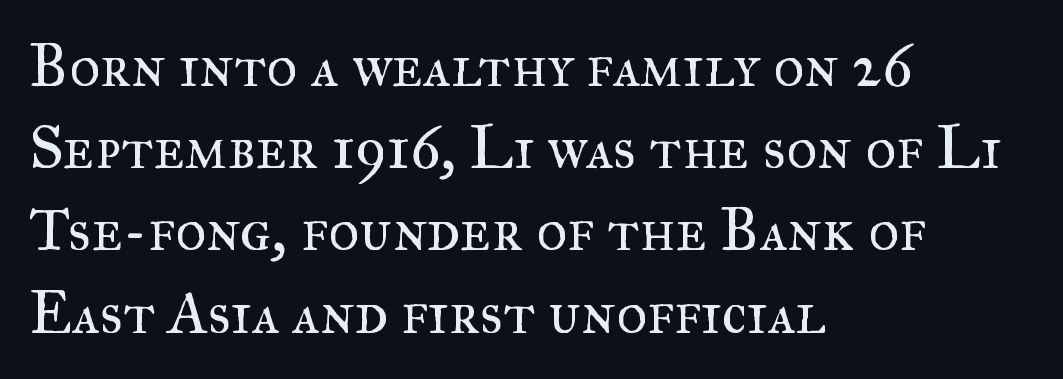
The image shows 60 px regular-weight serif type, upright; set left-aligned, normal line spacing (1.37x), normal letter spacing, not underlined; medium stroke contrast and a small x-height.
